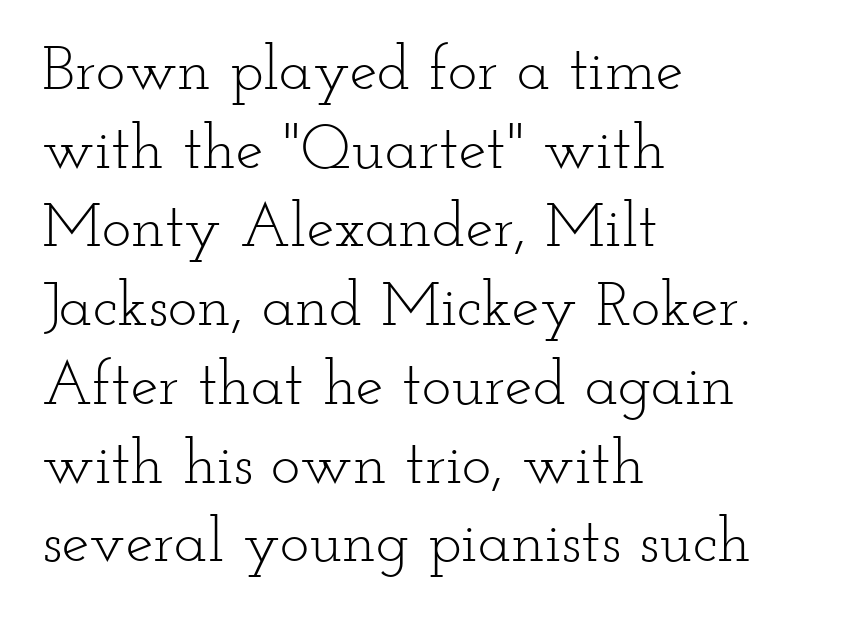
The image shows 62 px light, wide serif type, upright; set left-aligned, normal line spacing (1.27x), normal letter spacing, not underlined; low stroke contrast and a small x-height.
